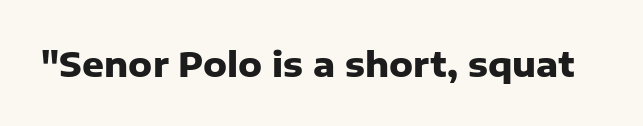
Q: Is the text bold? A: Yes.
Q: Is the text italic (slanted)? A: No, it is upright.
Q: Is the typeface a serif or a sans-serif typeface? A: Sans-serif.
Q: Is the text underlined? A: No.
Q: Is the spacing between letters normal or unusually wide? A: Normal.
Q: Width (condensed, normal, or wide)? A: Normal.
Q: Stroke contrast? A: Low.
Q: x-height? A: Medium.
Q: Monospaced? A: No.
